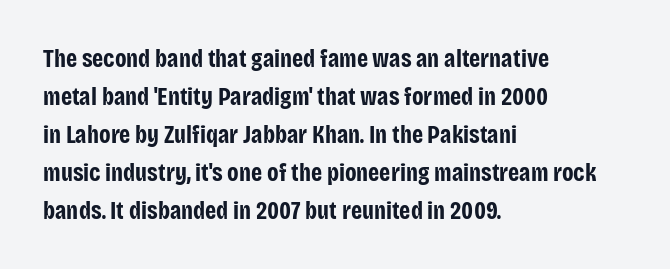
Leftover space on each line is placed entirely after the last word. Normally led — the rows are evenly, conventionally spaced. Type without underlining. Here the glyphs are tracked normally, forming tight word shapes.
